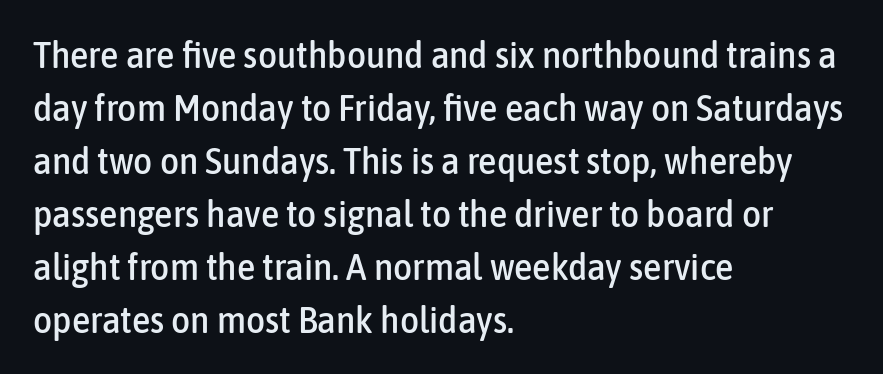
Horizontal alignment here is leftward, the default for most running prose. The specimen reads as upright at a glance. The designer left line spacing at the default. This sample uses plain, unmodified letter spacing.
